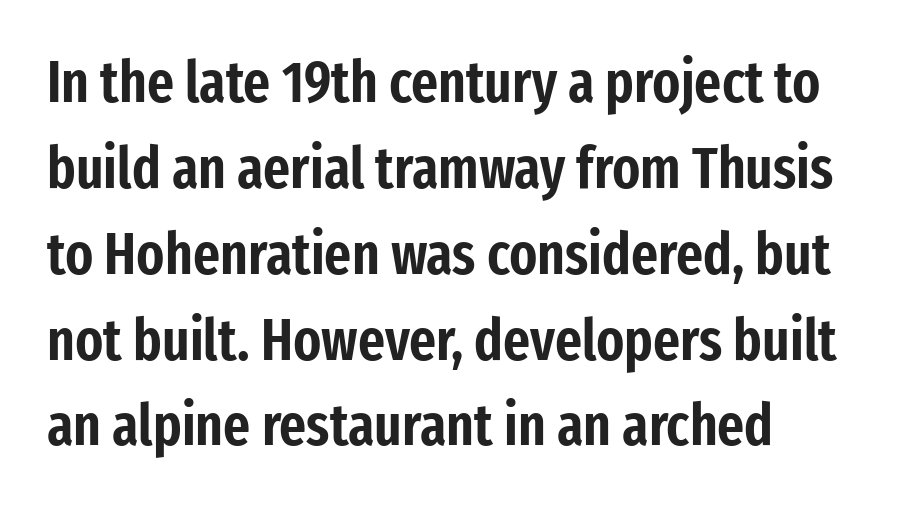
Bare-footed words on every line. Serifs: no, the terminals of the letterforms are clean. Normally led — the rows are evenly, conventionally spaced. It's the straight-up-and-down kind of type. Words appear dense and cohesive because spacing is normal. Here the designer chose a conventional face with non-uniform glyph widths.
